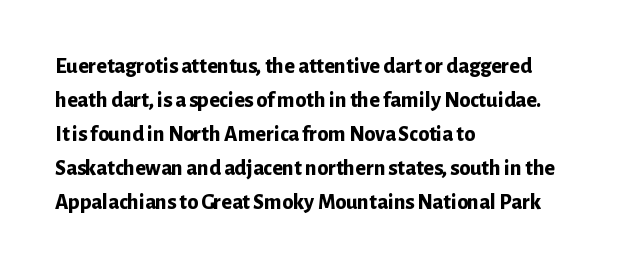
Q: Is the text bold? A: Yes.
Q: Is the text italic (slanted)? A: No, it is upright.
Q: Is the text underlined? A: No.
Q: How is the paragraph aligned? A: Left-aligned.
Q: Is the spacing between letters normal or unusually wide? A: Normal.
Q: Is the spacing between lines tight, normal or loose? A: Normal.
